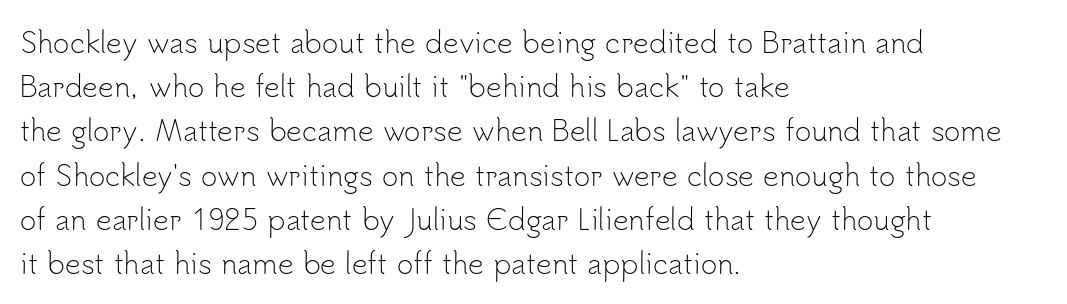
The image shows 28 px light sans-serif type, upright; set left-aligned, normal line spacing (1.58x), normal letter spacing, not underlined; low stroke contrast and a small x-height.
